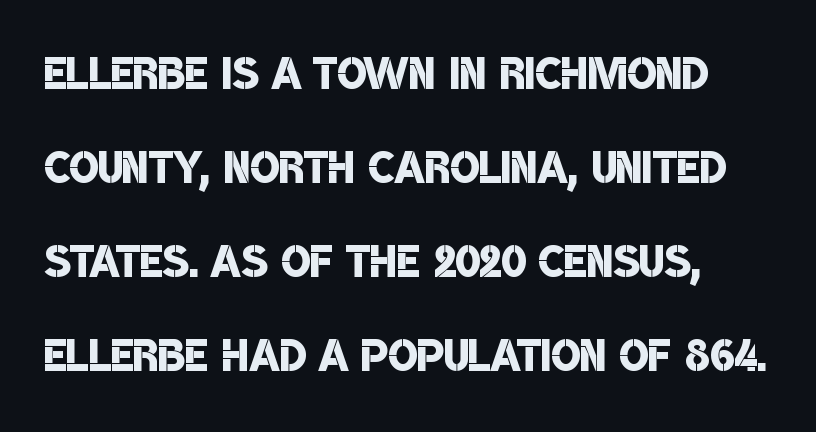
Spacing verdict: proportional, widths tailored to each character. Nothing sits at the stroke ends, so this counts as sans-serif. The passage shown has conventional tracking throughout. The glyphs are unaccompanied by any horizontal stroke below them. Semibold letterforms, between regular and bold. Quick note: interline space is typical.
